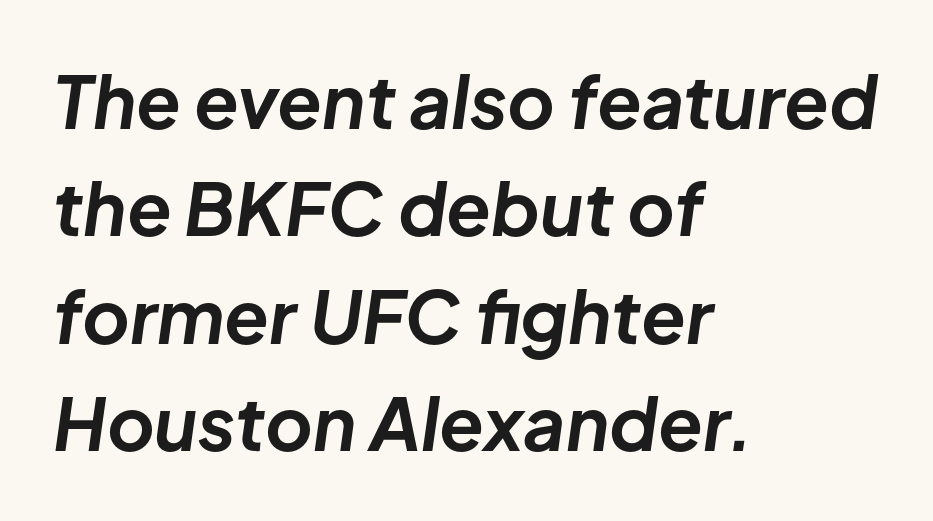
Q: Is the text bold? A: Yes.
Q: Is the text italic (slanted)? A: Yes, it leans right by about 8 degrees.
Q: Is the text underlined? A: No.
Q: How is the paragraph aligned? A: Left-aligned.
Q: Is the spacing between letters normal or unusually wide? A: Normal.
Q: Is the spacing between lines tight, normal or loose? A: Normal.
Q: Width (condensed, normal, or wide)? A: Normal.
Q: Stroke contrast? A: Low.
Q: x-height? A: Medium.
Q: Monospaced? A: No.
